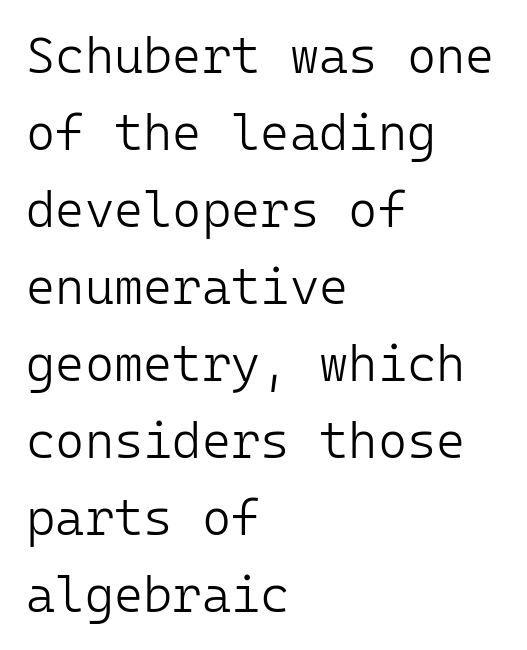
The image shows 50 px light sans-serif type, upright, monospaced; set left-aligned, normal line spacing (1.54x), normal letter spacing, not underlined; low stroke contrast and a medium x-height.
